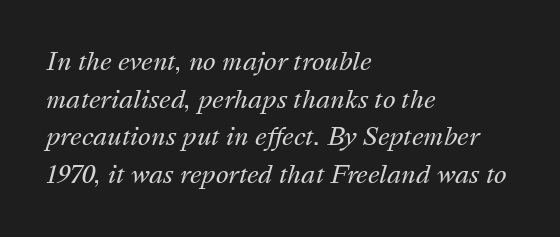
The image shows 24 px text type, italic (leaning right); set left-aligned, normal line spacing (1.57x), normal letter spacing, not underlined.
